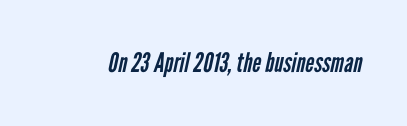
The image shows 27 px text type; set normal letter spacing, not underlined.
